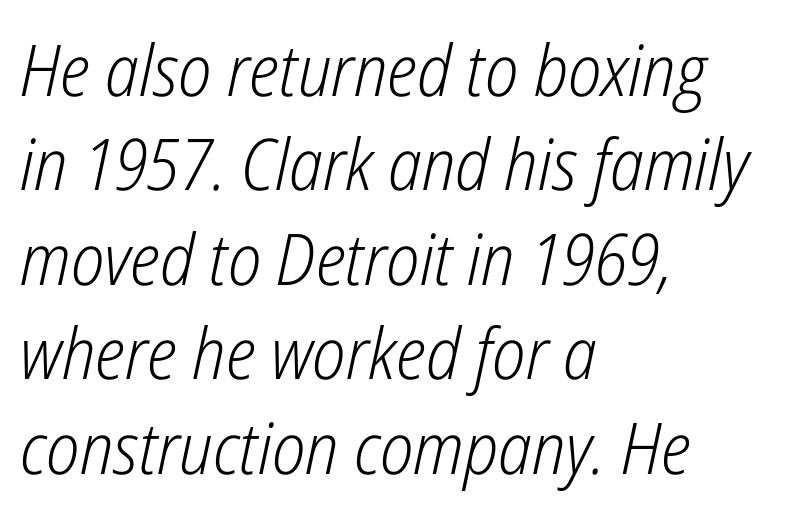
The block of text has a typical density, with ordinary space between rows. Character widths vary here, with narrow letters taking less room than wide ones. Weight: in the light-to-regular range. The area under the type is left untouched.
